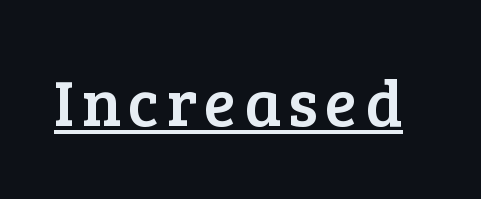
Q: Is the text italic (slanted)? A: No, it is upright.
Q: Is the typeface a serif or a sans-serif typeface? A: Serif.
Q: Is the text underlined? A: Yes.
Q: Width (condensed, normal, or wide)? A: Normal.
Q: Stroke contrast? A: Low.
Q: x-height? A: Medium.
Q: Monospaced? A: No.
